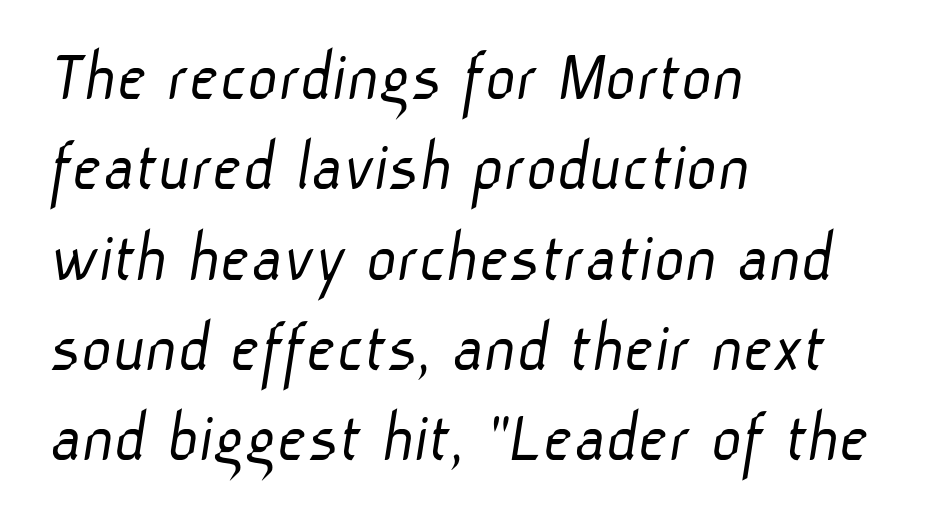
Q: Is the text bold? A: No.
Q: Is the typeface a serif or a sans-serif typeface? A: Sans-serif.
Q: Is the text underlined? A: No.
Q: How is the paragraph aligned? A: Left-aligned.
Q: Is the spacing between letters normal or unusually wide? A: Normal.
Q: Width (condensed, normal, or wide)? A: Normal.
Q: Stroke contrast? A: Low.
Q: x-height? A: Medium.
Q: Monospaced? A: No.
